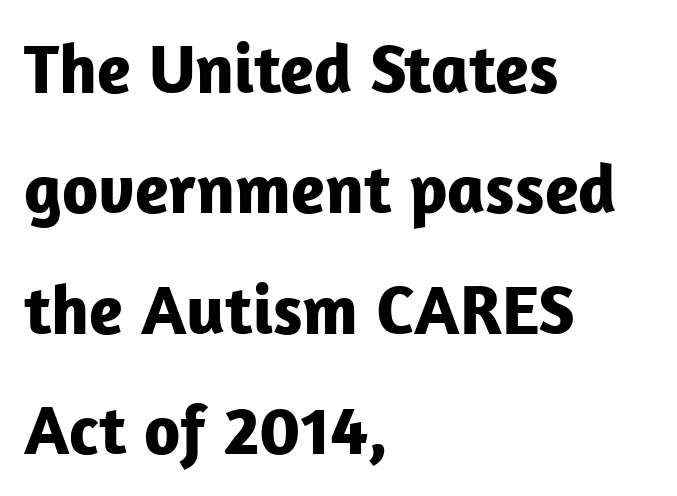
Serif or sans? Sans — the stroke terminals are bare. The space directly below the letters is spotless. The rendering uses a bold face; every stroke is thick and dark. If you drew a ruler down the left edge, every line would touch it. Posture: vertical. Here the glyphs are tracked normally, forming tight word shapes.
